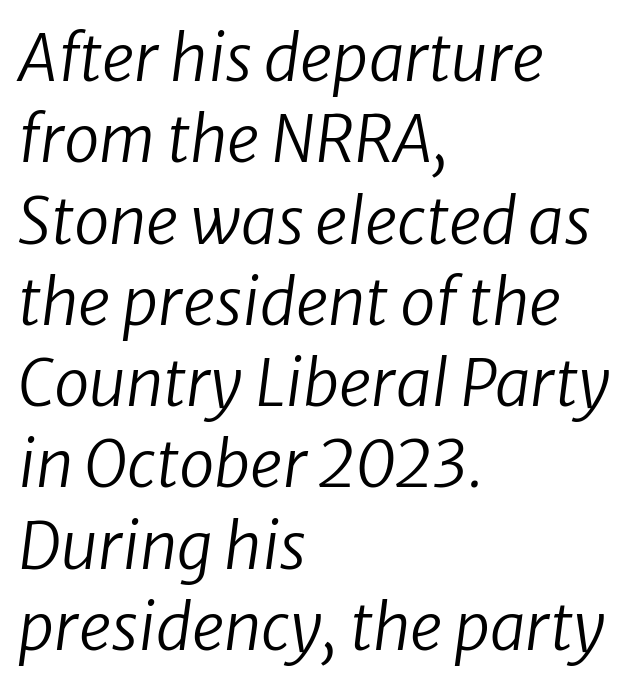
The image shows 64 px regular-weight sans-serif type; set left-aligned, normal line spacing (1.27x), normal letter spacing, not underlined; low stroke contrast and a medium x-height.
